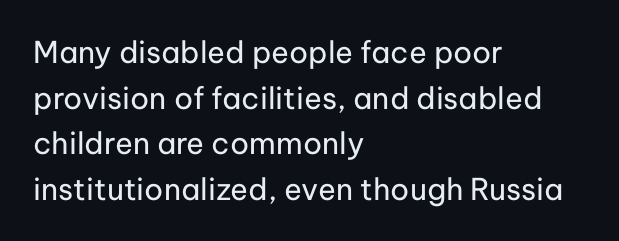
{"serif": "no", "italic": "no", "bold": "no", "weight": "regular", "width": "normal", "stroke_contrast": "low", "x_height": "medium", "monospaced": "no", "underline": "no", "align": "left", "line_spacing": "normal", "line_spacing_ratio": 1.52, "letter_spacing": "normal", "letter_spacing_em": 0.0, "glyph_px": 30}
